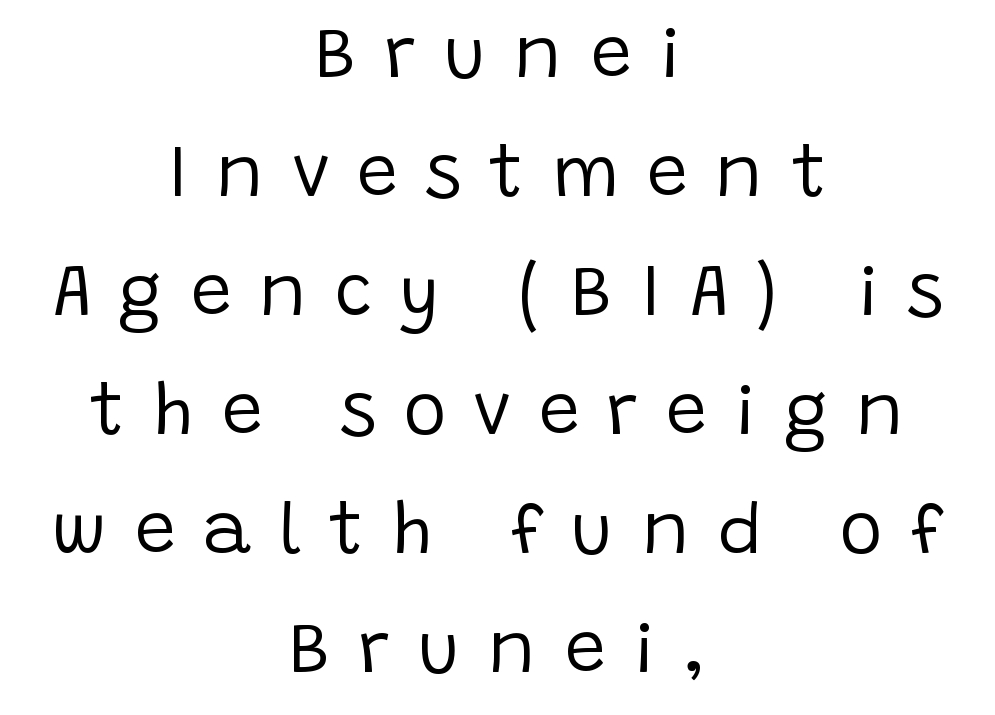
Successive baselines arrive at the customary interval. Horizontal alignment here is central, giving a formal, balanced look. Character widths vary here, with narrow letters taking less room than wide ones. Nobody drew a line under any word here. The rendering inserts visible extra space after every character. Nope, not italic — everything's standing straight.
